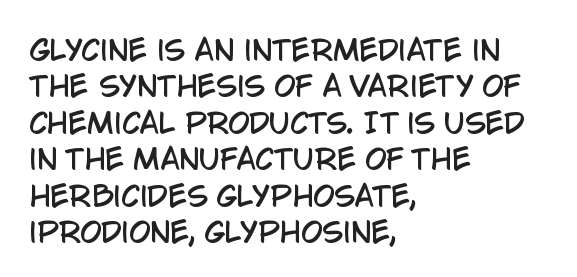
Q: Is the text italic (slanted)? A: No, it is upright.
Q: Is the typeface a serif or a sans-serif typeface? A: Sans-serif.
Q: Is the text underlined? A: No.
Q: How is the paragraph aligned? A: Left-aligned.
Q: Is the spacing between letters normal or unusually wide? A: Normal.
Q: Is the spacing between lines tight, normal or loose? A: Normal.
Q: Width (condensed, normal, or wide)? A: Condensed.
Q: Stroke contrast? A: Low.
Q: x-height? A: Large.
Q: Monospaced? A: No.
